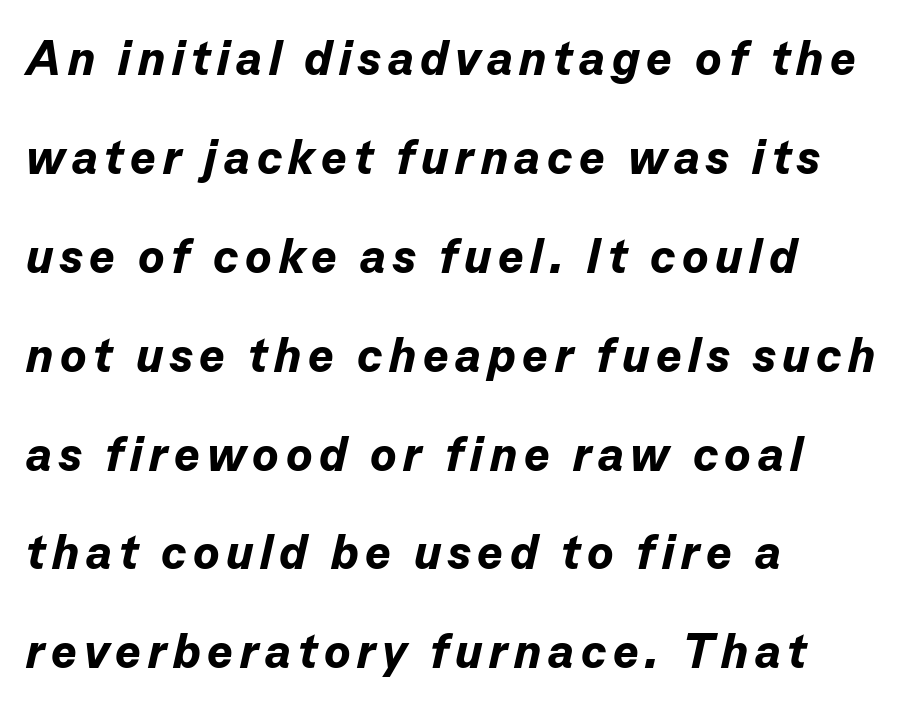
{"italic": "yes", "lean": "right", "slant_degrees": 13, "bold": "yes", "weight": "bold", "width": "normal", "stroke_contrast": "low", "x_height": "medium", "monospaced": "no", "underline": "no", "align": "left", "line_spacing": "loose", "line_spacing_ratio": 2.06, "glyph_px": 48}
